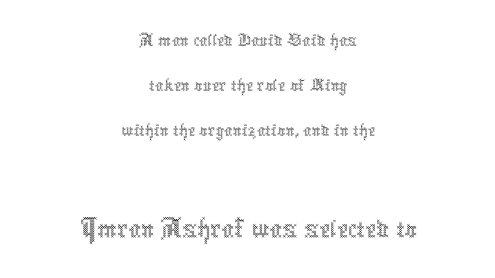
The image shows 61 px thin, condensed type, upright; set centered, tight line spacing (1.1x), normal letter spacing, not underlined; the second (bottom) block is 1.49x larger; a medium x-height.
